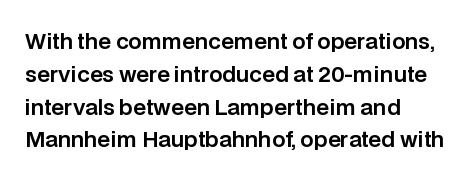
{"italic": "no", "underline": "no", "align": "left", "line_spacing": "normal", "line_spacing_ratio": 1.56, "letter_spacing": "normal", "letter_spacing_em": 0.0, "glyph_px": 21}
